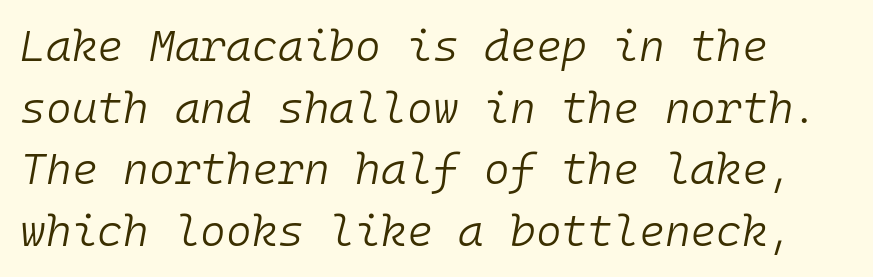
{"italic": "yes", "lean": "right", "slant_degrees": 10, "bold": "no", "weight": "light", "width": "normal", "stroke_contrast": "low", "x_height": "medium", "monospaced": "yes", "underline": "no", "align": "left", "line_spacing": "normal", "line_spacing_ratio": 1.4, "letter_spacing": "normal", "letter_spacing_em": 0.0, "glyph_px": 44}
